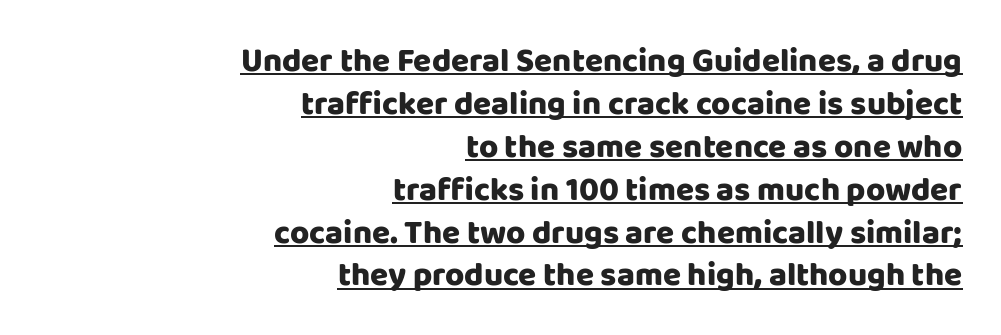
These lines are rendered in a variable-pitch font. You could call the tracking neutral — neither tight nor loose. The compositor pushed each line to the right boundary. One glance says typical: line gaps are just what's usual. A sans-serif font was chosen for this passage. Every word sits above its own underline.
